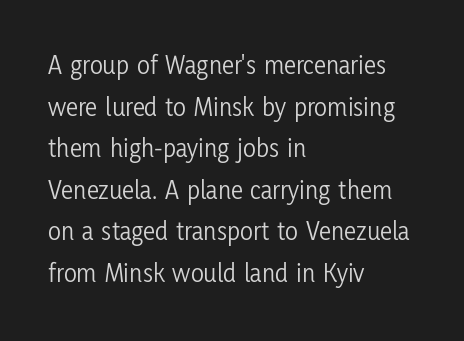
Q: Is the text bold? A: No.
Q: Is the text italic (slanted)? A: No, it is upright.
Q: Is the text underlined? A: No.
Q: How is the paragraph aligned? A: Left-aligned.
Q: Is the spacing between letters normal or unusually wide? A: Normal.
Q: Is the spacing between lines tight, normal or loose? A: Normal.
